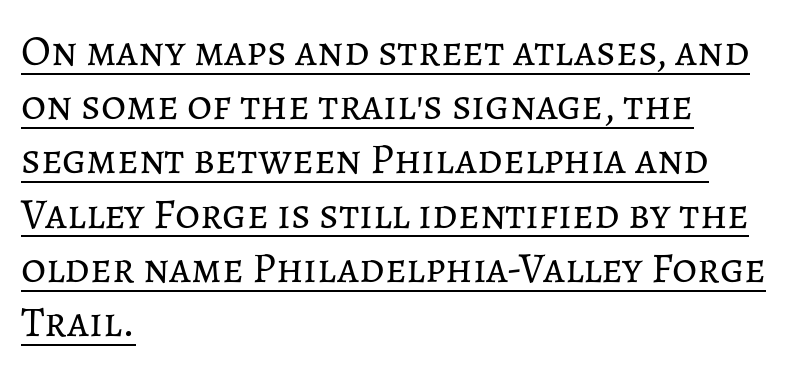
The image shows 43 px regular-weight type, upright; set left-aligned, normal line spacing (1.26x), normal letter spacing, underlined; low stroke contrast and a medium x-height.
